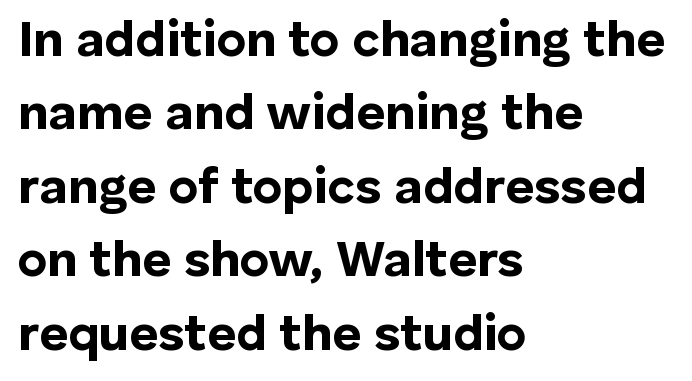
{"serif": "no", "italic": "no", "bold": "yes", "weight": "bold", "width": "normal", "stroke_contrast": "low", "x_height": "medium", "monospaced": "no", "underline": "no", "align": "left", "line_spacing": "normal", "line_spacing_ratio": 1.47, "letter_spacing": "normal", "letter_spacing_em": 0.0, "glyph_px": 50}
